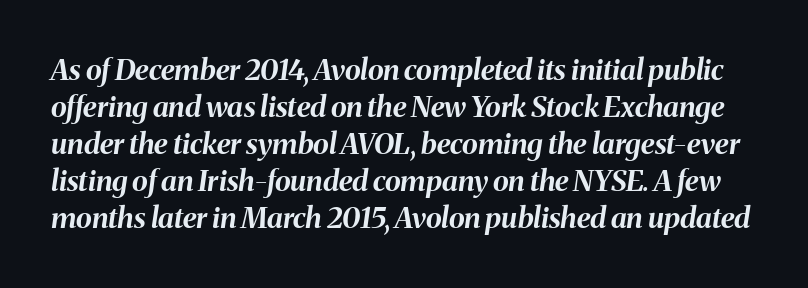
How are the letters spaced? Ordinarily, with no added tracking. Compared with ordinary roman type, these characters are visibly tilted. Note the varied advance widths — an 'i' is clearly narrower than an 'm'. No word sits above an underline. Quick note: interline space is typical. These lines carry a lot of weight — the face is fully bold.
